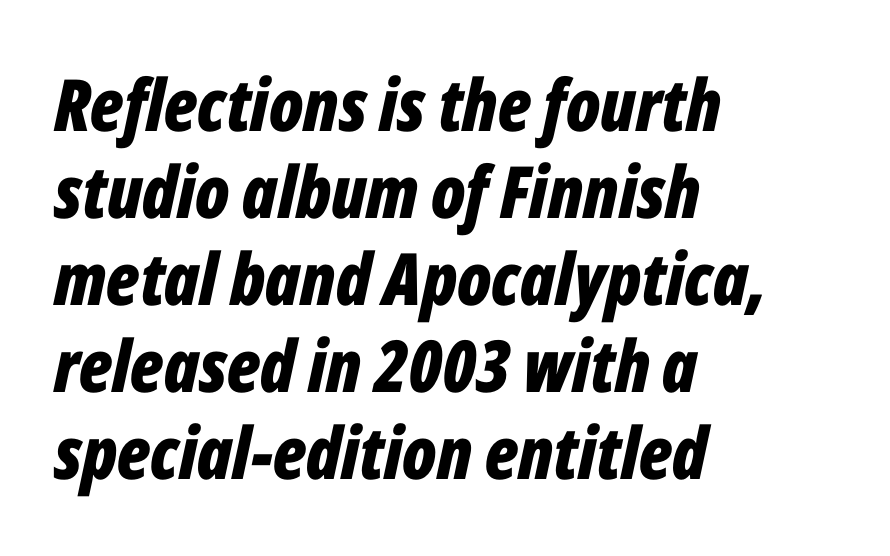
Q: Is the text bold? A: Yes.
Q: Is the text italic (slanted)? A: Yes, it leans right by about 12 degrees.
Q: Is the text underlined? A: No.
Q: How is the paragraph aligned? A: Left-aligned.
Q: Is the spacing between letters normal or unusually wide? A: Normal.
Q: Width (condensed, normal, or wide)? A: Condensed.
Q: Stroke contrast? A: Low.
Q: x-height? A: Medium.
Q: Monospaced? A: No.
